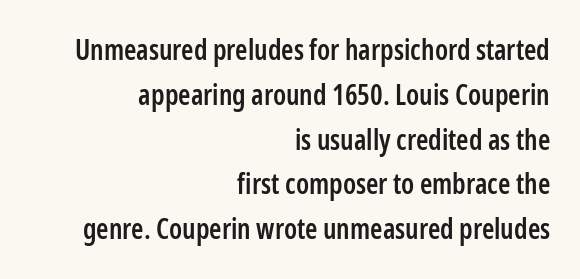
Q: Is the text bold? A: Semi-bold.
Q: Is the text italic (slanted)? A: No, it is upright.
Q: Is the typeface a serif or a sans-serif typeface? A: Sans-serif.
Q: Is the text underlined? A: No.
Q: How is the paragraph aligned? A: Right-aligned.
Q: Is the spacing between letters normal or unusually wide? A: Normal.
Q: Is the spacing between lines tight, normal or loose? A: Normal.
Q: Width (condensed, normal, or wide)? A: Condensed.
Q: Stroke contrast? A: Low.
Q: x-height? A: Medium.
Q: Monospaced? A: No.
